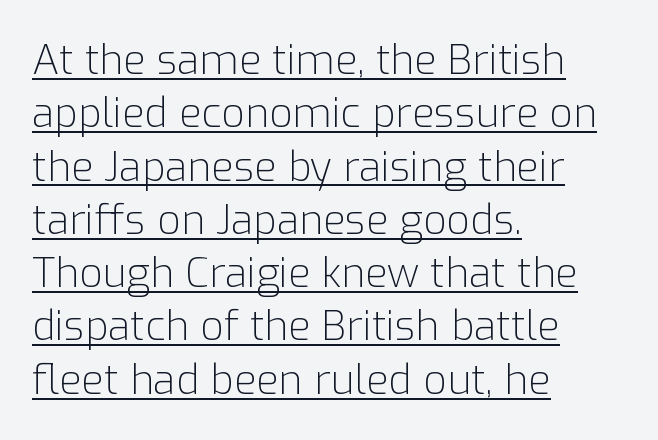
Regarding leading, the lines here are spaced in the standard way. Classification — sans serif. No chunkiness to these letters — they're not bold. The passage shown has conventional tracking throughout.
